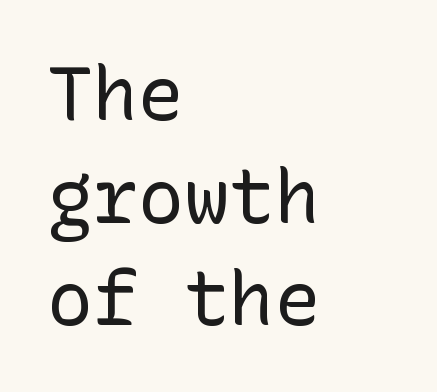
Vertically, the passage feels balanced, rows spaced as you'd expect. Stroke mass is kept to a normal reading level or below. Visually the block forms a straight wall on the left and a jagged coastline on the right. Nothing sits at the stroke ends, so this counts as sans-serif.
